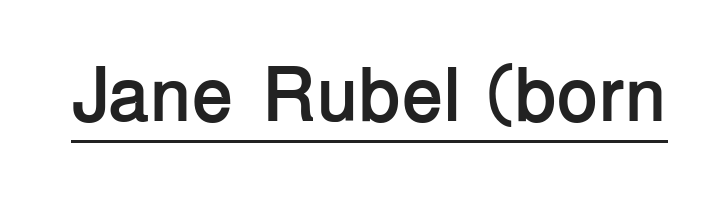
{"serif": "no", "italic": "no", "bold": "yes", "weight": "semibold", "width": "normal", "stroke_contrast": "low", "x_height": "medium", "monospaced": "no", "underline": "yes", "letter_spacing": "normal", "letter_spacing_em": 0.0, "glyph_px": 76}
